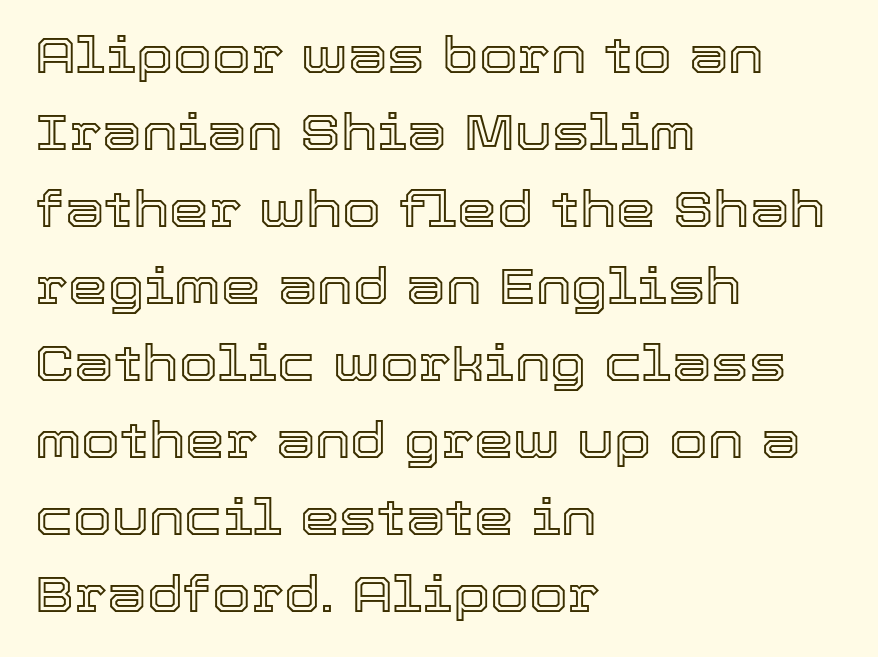
The image shows 50 px text type, upright; set left-aligned, normal line spacing (1.54x), normal letter spacing, not underlined; a medium x-height.
